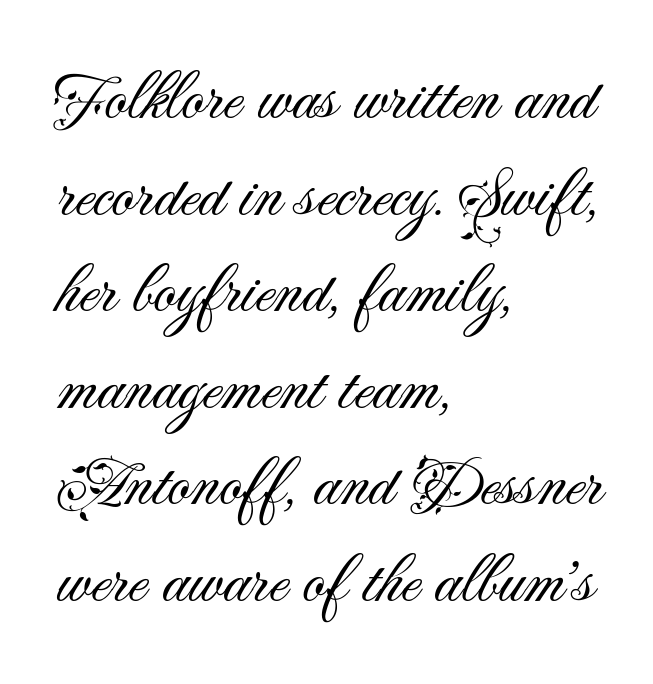
Note the varied advance widths — an 'i' is clearly narrower than an 'm'. Look at the bottom of the vertical strokes: they stop flat, with no serifs. A typesetter would call this zero additional tracking. Descender tails drop into unmarked territory. Students, observe: this is what conventionally led text looks like.
